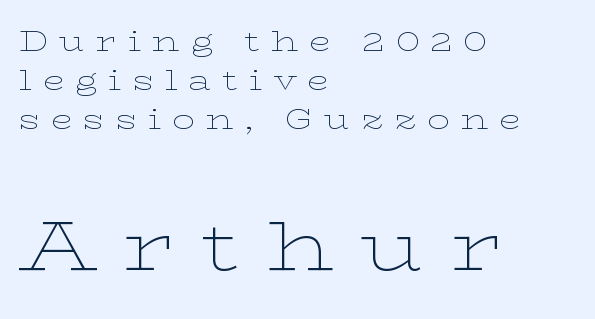
Q: Is the text bold? A: No.
Q: Is the text italic (slanted)? A: No, it is upright.
Q: Is the typeface a serif or a sans-serif typeface? A: Serif.
Q: Is the text underlined? A: No.
Q: How is the paragraph aligned? A: Left-aligned.
Q: Is the spacing between letters normal or unusually wide? A: Unusually wide.
Q: Is the spacing between lines tight, normal or loose? A: Normal.
Q: Which block of text is set in a larger size, the first (top) or the second (bottom)? A: The second (bottom) one.
Q: Width (condensed, normal, or wide)? A: Wide.
Q: Stroke contrast? A: Low.
Q: x-height? A: Medium.
Q: Monospaced? A: No.
